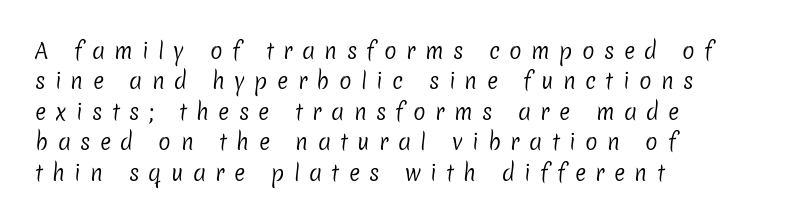
{"bold": "no", "underline": "no", "align": "left", "line_spacing": "normal", "line_spacing_ratio": 1.45, "letter_spacing": "wide", "letter_spacing_em": 0.44, "glyph_px": 21}
